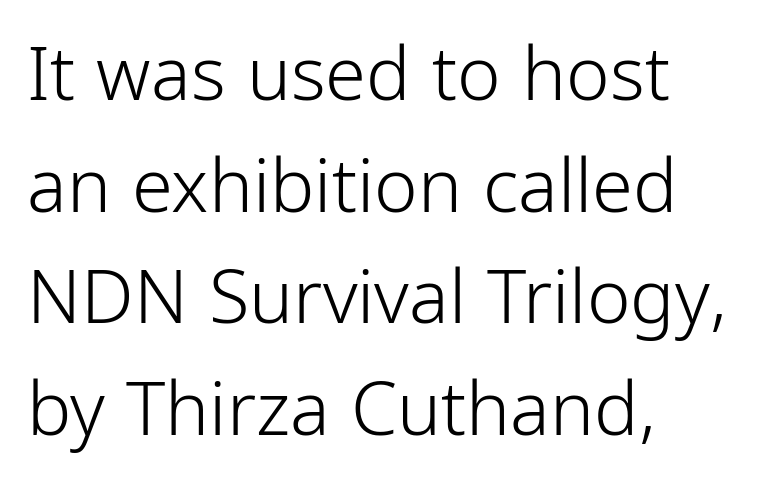
{"serif": "no", "italic": "no", "bold": "no", "weight": "light", "width": "condensed", "stroke_contrast": "low", "x_height": "medium", "monospaced": "no", "underline": "no", "align": "left", "line_spacing": "normal", "line_spacing_ratio": 1.51, "letter_spacing": "normal", "letter_spacing_em": 0.0, "glyph_px": 74}
